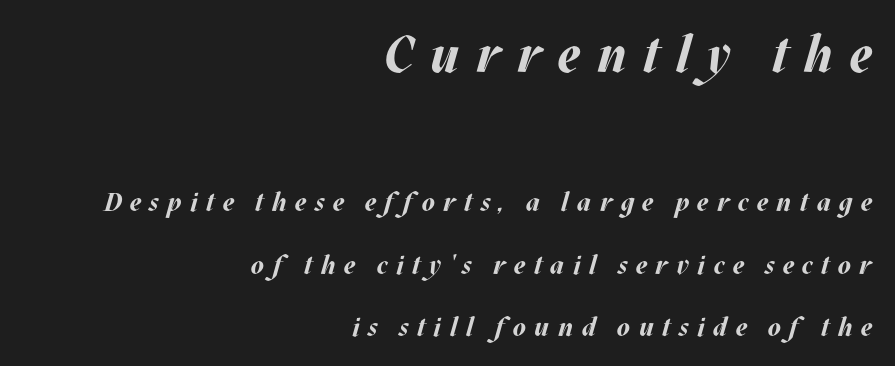
The image shows 51 px bold type, italic (leaning right); set right-aligned, loose line spacing (2.4x), unusually wide letter spacing (+0.32 em), not underlined; the first (top) block is 1.96x larger; medium stroke contrast and a large x-height.
